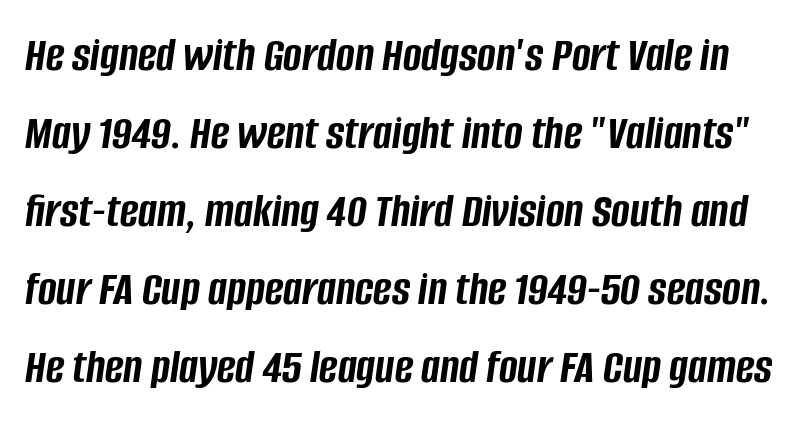
{"italic": "yes", "lean": "right", "slant_degrees": 8, "bold": "yes", "weight": "semibold", "width": "condensed", "stroke_contrast": "low", "x_height": "large", "monospaced": "no", "underline": "no", "line_spacing": "normal", "line_spacing_ratio": 1.56, "letter_spacing": "normal", "letter_spacing_em": 0.0, "glyph_px": 50}
